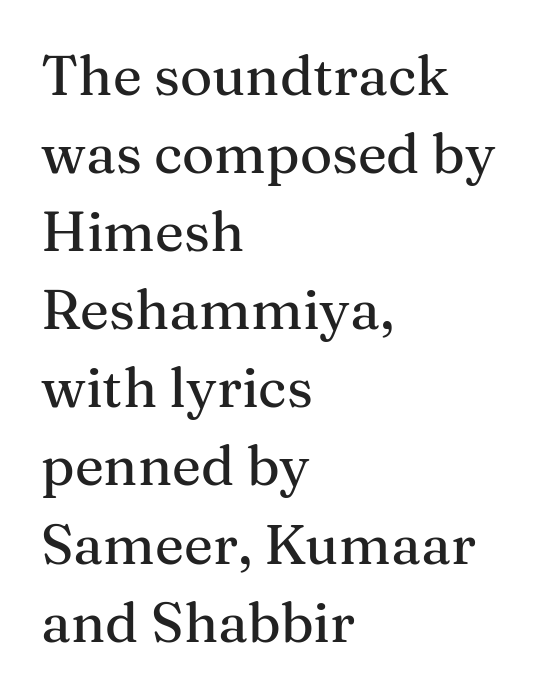
{"serif": "yes", "italic": "no", "width": "normal", "stroke_contrast": "medium", "x_height": "medium", "monospaced": "no", "underline": "no", "align": "left", "line_spacing": "normal", "line_spacing_ratio": 1.42, "letter_spacing": "normal", "letter_spacing_em": 0.0, "glyph_px": 55}
